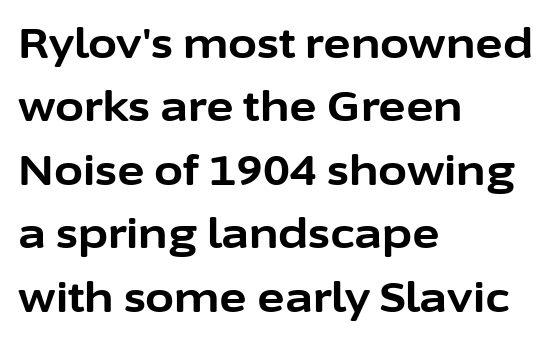
Pretty heavy lettering here — definitely bold. Leading: standard. The compositor pushed each line to the left boundary. Italic? Not at all — the glyphs are vertical. A typesetter would label this face a sans.
